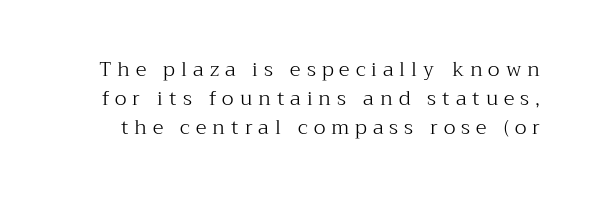
The weight tops out at a normal text grade. Quick note: interline space is typical. Tracking here is generous; glyphs stand well apart from one another. The specimen omits any rule beneath the text block's lines. Ascenders rise straight up at ninety degrees.
